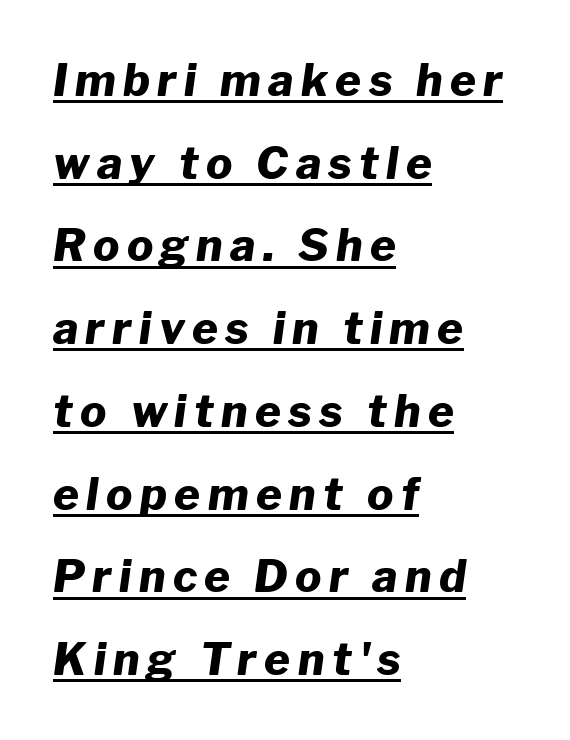
Every row of glyphs begins at an identical x-position on the left. It's the slanting kind of type. Varying glyph widths throughout — classic text-font behaviour. Somebody hit Ctrl+U on this one — the words are underlined. I'd describe the lettering as bold — thick and assertive.
